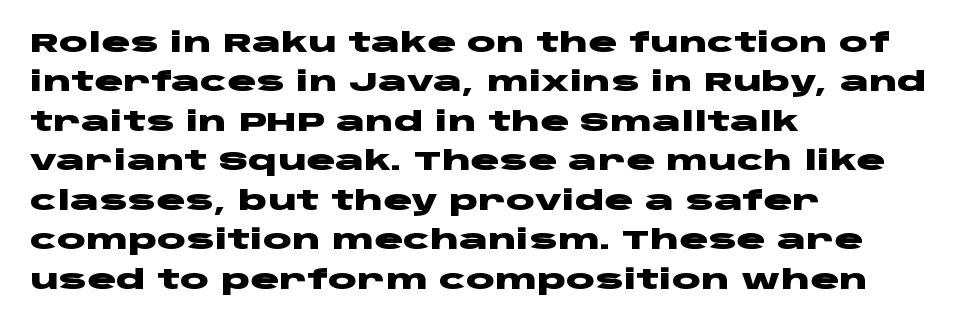
The line texture is even and compact thanks to regular tracking. Notice how the passage keeps a crisp vertical edge on the left only. Rendered with straight, roman letterforms. A bare baseline throughout the passage. One glance says typical: line gaps are just what's usual.
